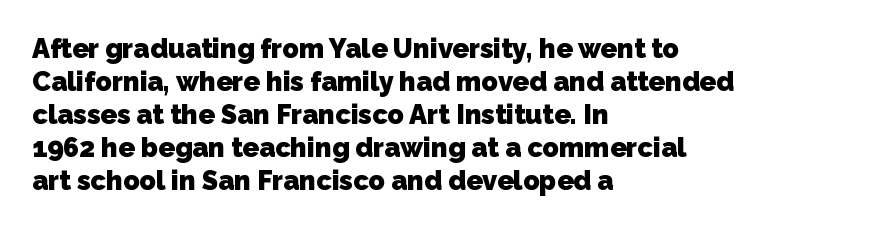
The typesetter chose a ragged-right arrangement here. Quick note: underline off. Here the glyphs are tracked normally, forming tight word shapes. On the weight axis this lands at bold, roughly 700.
